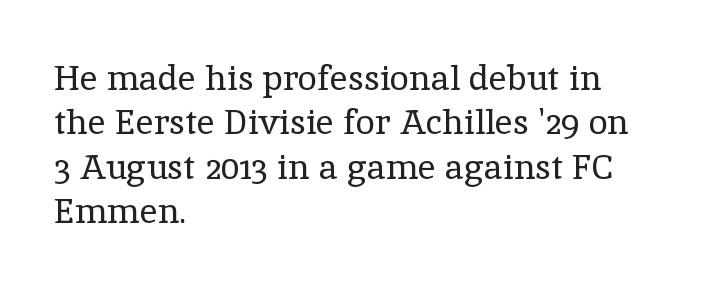
The image shows 35 px regular-weight serif type, upright; set left-aligned, normal line spacing (1.27x), normal letter spacing, not underlined; a medium x-height.
